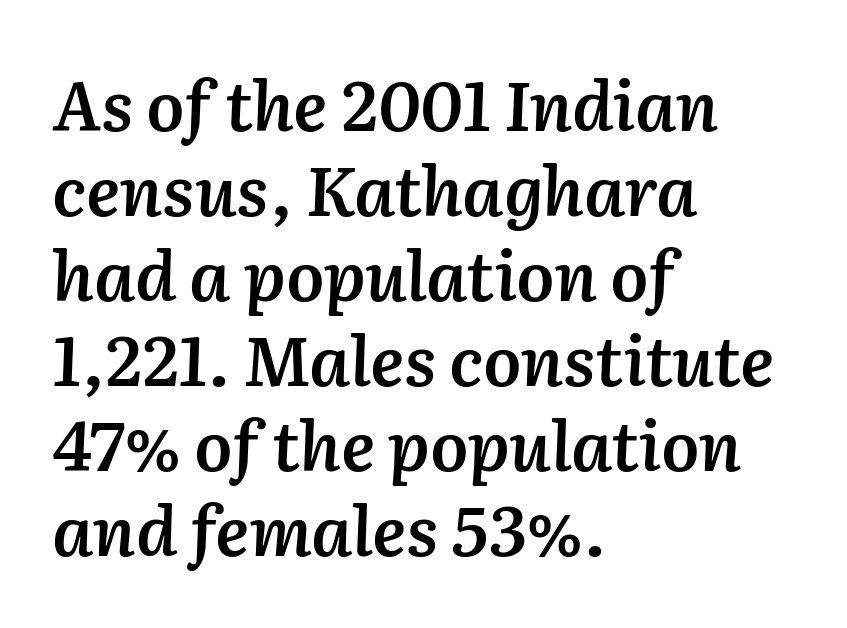
{"italic": "yes", "lean": "right", "slant_degrees": 2, "bold": "semi", "weight": "semibold", "width": "normal", "stroke_contrast": "medium", "x_height": "medium", "monospaced": "no", "underline": "no", "align": "left", "line_spacing": "normal", "line_spacing_ratio": 1.25, "letter_spacing": "normal", "letter_spacing_em": 0.0, "glyph_px": 68}
